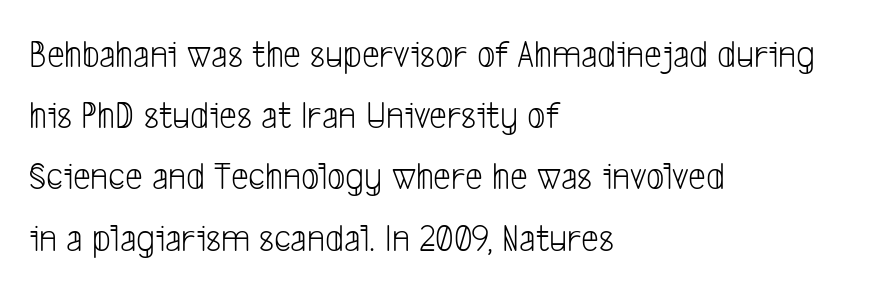
Q: Is the text bold? A: No.
Q: Is the typeface a serif or a sans-serif typeface? A: Sans-serif.
Q: Is the text underlined? A: No.
Q: How is the paragraph aligned? A: Left-aligned.
Q: Is the spacing between letters normal or unusually wide? A: Normal.
Q: Is the spacing between lines tight, normal or loose? A: Normal.
Q: Width (condensed, normal, or wide)? A: Condensed.
Q: Stroke contrast? A: Low.
Q: x-height? A: Medium.
Q: Monospaced? A: No.
